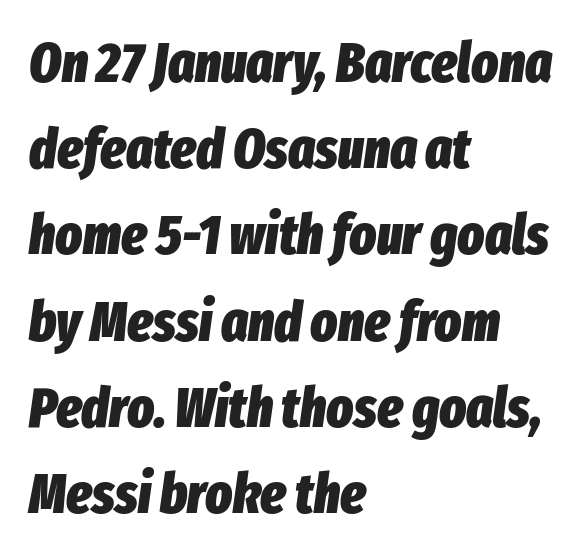
{"italic": "yes", "lean": "right", "slant_degrees": 8, "bold": "yes", "weight": "heavy", "width": "condensed", "stroke_contrast": "low", "x_height": "medium", "monospaced": "no", "underline": "no", "align": "left", "line_spacing": "normal", "line_spacing_ratio": 1.54, "letter_spacing": "normal", "letter_spacing_em": 0.0, "glyph_px": 56}
